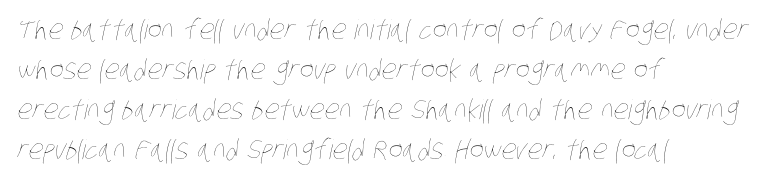
The image shows 27 px text type; set left-aligned, normal line spacing (1.48x), normal letter spacing, not underlined.
